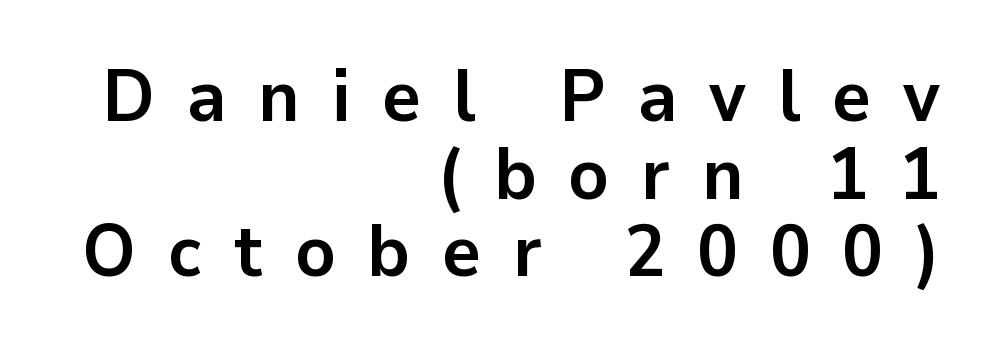
If you drew a ruler down the right edge, every line would touch it. The rendering uses natural spacing where letterforms have individual widths. Nope, no serifs anywhere on these letters. The strip under each line holds only bare page. Designer's note — italics off, roman on. One glance says dense: line gaps are narrower than usual.
